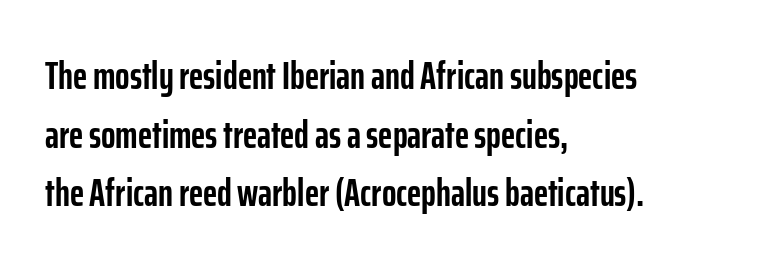
{"serif": "no", "italic": "no", "bold": "yes", "weight": "semibold", "width": "condensed", "stroke_contrast": "low", "x_height": "medium", "monospaced": "no", "underline": "no", "align": "left", "line_spacing": "normal", "line_spacing_ratio": 1.54, "letter_spacing": "normal", "letter_spacing_em": 0.0, "glyph_px": 38}
